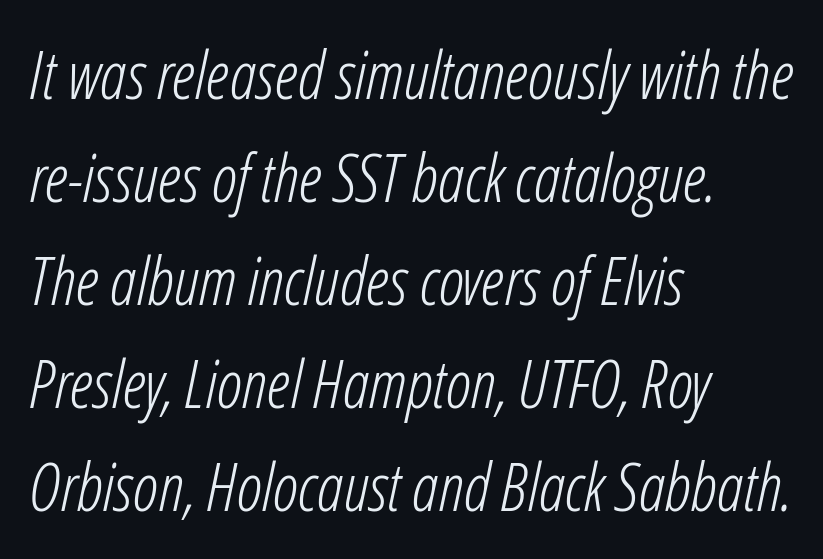
The image shows 66 px light, condensed type, italic (leaning right); set left-aligned, normal line spacing (1.56x), normal letter spacing, not underlined; low stroke contrast and a medium x-height.
